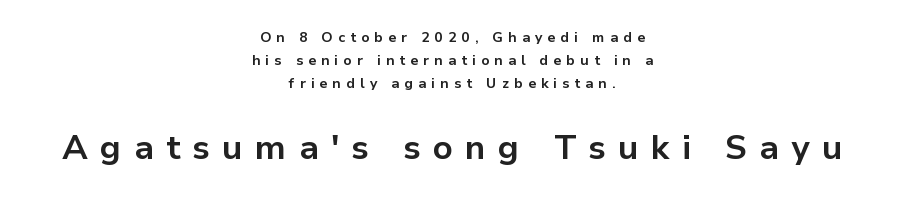
Alignment: centered. The space between consecutive lines is moderate. Spacing between characters has been opened up far beyond the box default. The typeface chosen for these lines omits serifs. This layout puts the modest block above and the oversized block below. The lettering stays uniformly vertical, giving the passage a roman look.
